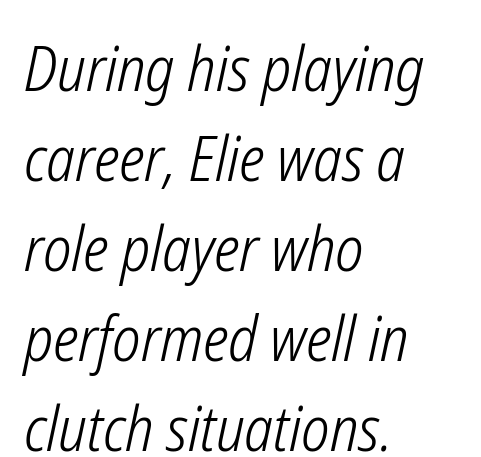
Each letter keeps its own natural width here, so spacing adapts to shape. Layout note: lines flush left. Ink coverage per letter is moderate at most. Compared with typical body copy, the letter spacing here is the same. Honestly, there is no underline to notice here at all.
